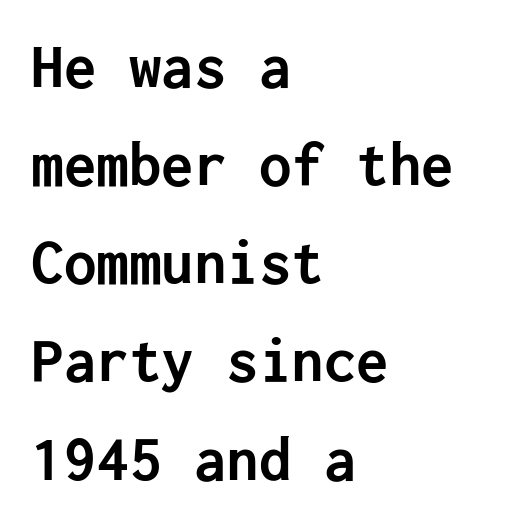
Weight check: bold — yes, fully. Check the space under the baseline: it is left empty. The letters stand upright; this is a roman face. Notice how the passage keeps a crisp vertical edge on the left only. The line texture is even and compact thanks to regular tracking. If you measured baseline to baseline, you'd find a middling distance.
